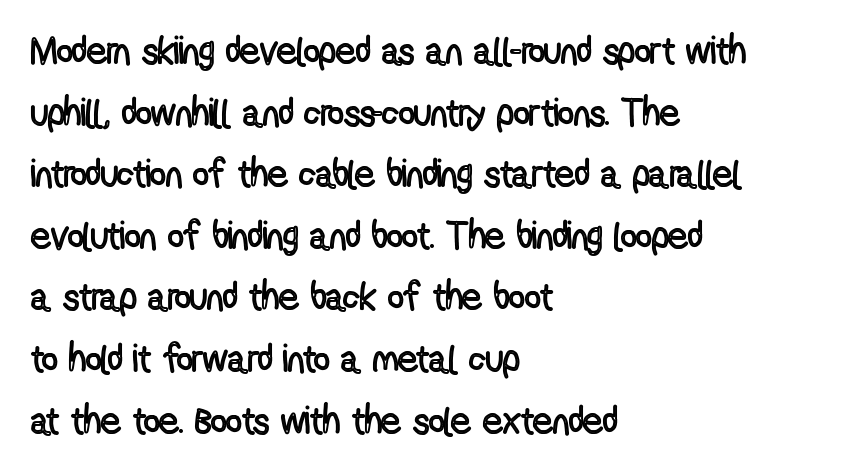
Q: Is the text italic (slanted)? A: No, it is upright.
Q: Is the text underlined? A: No.
Q: How is the paragraph aligned? A: Left-aligned.
Q: Is the spacing between letters normal or unusually wide? A: Normal.
Q: Is the spacing between lines tight, normal or loose? A: Normal.
Q: Width (condensed, normal, or wide)? A: Condensed.
Q: x-height? A: Medium.
Q: Monospaced? A: No.
